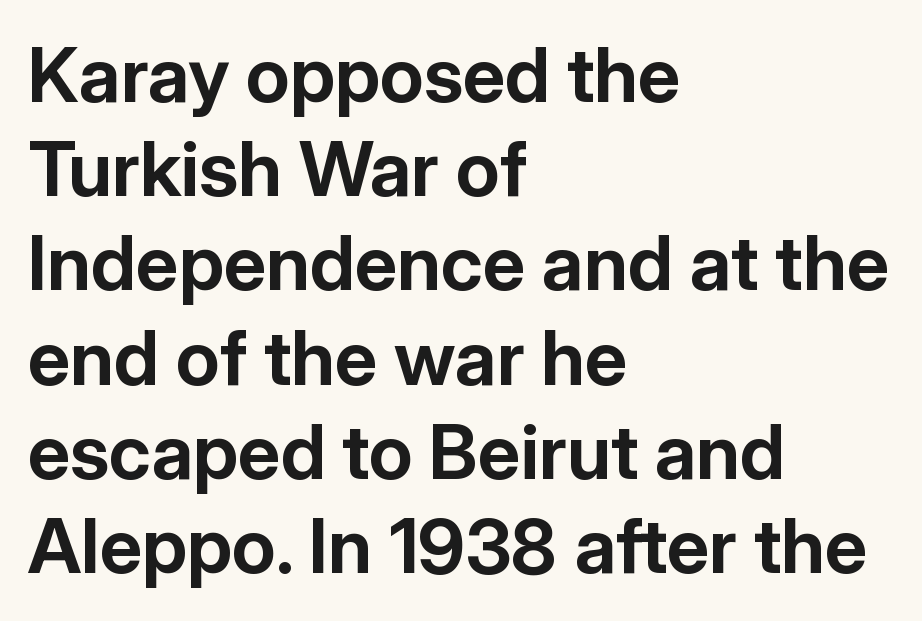
The image shows 76 px bold sans-serif type, upright; set left-aligned, line spacing 1.24x, normal letter spacing, not underlined; low stroke contrast and a medium x-height.
